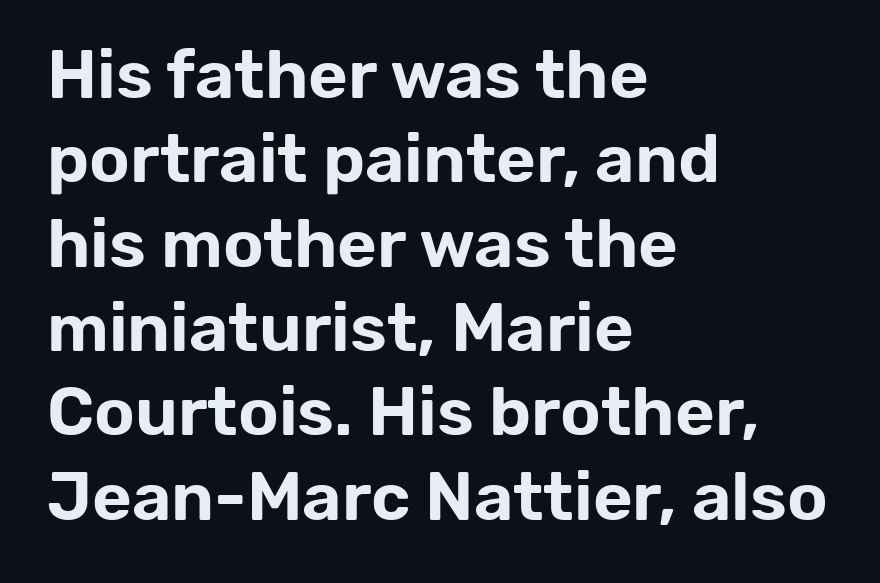
The image shows 68 px sans-serif type, upright; set left-aligned, line spacing 1.24x, normal letter spacing, not underlined; low stroke contrast and a medium x-height.
